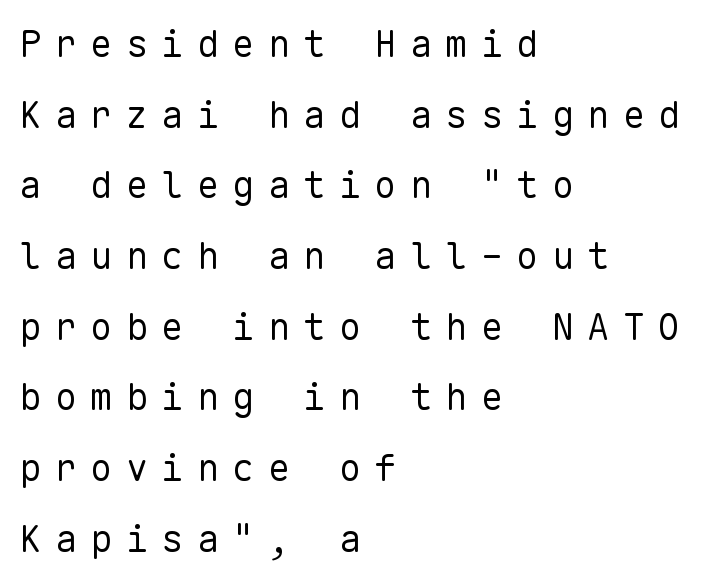
Q: Is the text bold? A: No.
Q: Is the text italic (slanted)? A: No, it is upright.
Q: Is the typeface a serif or a sans-serif typeface? A: Sans-serif.
Q: Is the text underlined? A: No.
Q: How is the paragraph aligned? A: Left-aligned.
Q: Is the spacing between letters normal or unusually wide? A: Unusually wide.
Q: Is the spacing between lines tight, normal or loose? A: Loose.
Q: Width (condensed, normal, or wide)? A: Normal.
Q: Stroke contrast? A: Low.
Q: x-height? A: Medium.
Q: Monospaced? A: Yes.
